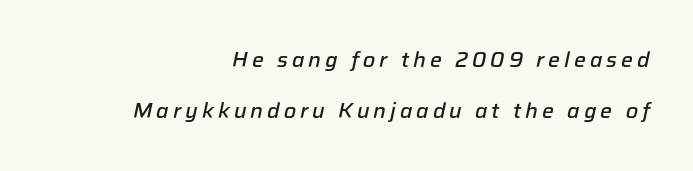
The typesetting leans somewhat heavy: a semibold. Underline: absent. The space between consecutive lines is lavish. The axis of the letterforms is tilted away from vertical. The passage is arranged like a letterhead date or caption credit — flush right.
